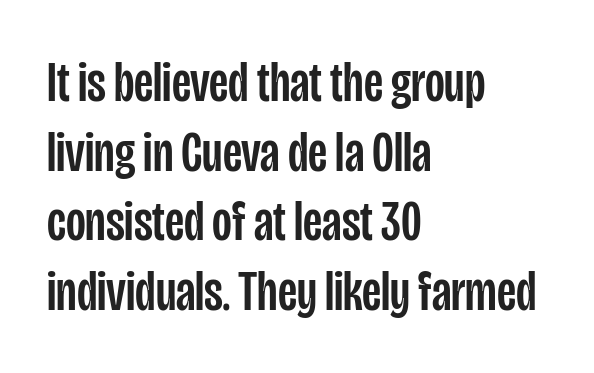
Q: Is the text italic (slanted)? A: No, it is upright.
Q: Is the typeface a serif or a sans-serif typeface? A: Sans-serif.
Q: Is the text underlined? A: No.
Q: How is the paragraph aligned? A: Left-aligned.
Q: Is the spacing between letters normal or unusually wide? A: Normal.
Q: Width (condensed, normal, or wide)? A: Condensed.
Q: Stroke contrast? A: Low.
Q: x-height? A: Large.
Q: Monospaced? A: No.
